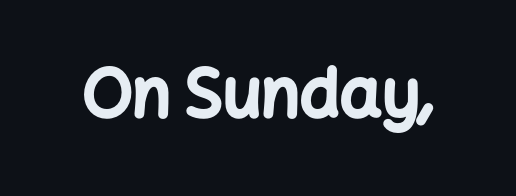
The image shows 66 px bold sans-serif type, upright; set normal letter spacing, not underlined; low stroke contrast and a medium x-height.
